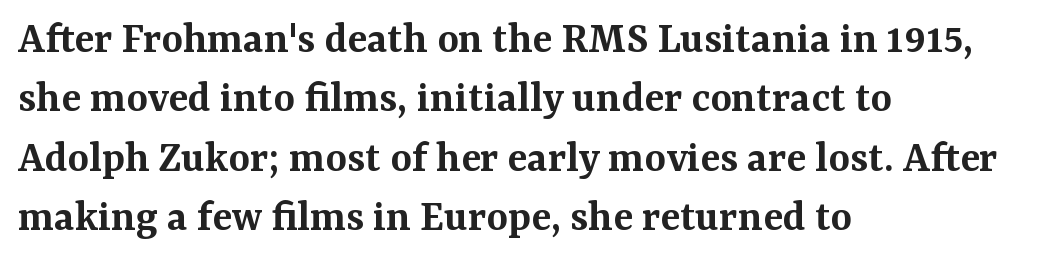
Q: Is the text bold? A: Semi-bold.
Q: Is the text italic (slanted)? A: No, it is upright.
Q: Is the typeface a serif or a sans-serif typeface? A: Serif.
Q: Is the text underlined? A: No.
Q: How is the paragraph aligned? A: Left-aligned.
Q: Is the spacing between letters normal or unusually wide? A: Normal.
Q: Is the spacing between lines tight, normal or loose? A: Normal.
Q: Width (condensed, normal, or wide)? A: Normal.
Q: Stroke contrast? A: Medium.
Q: x-height? A: Medium.
Q: Monospaced? A: No.
